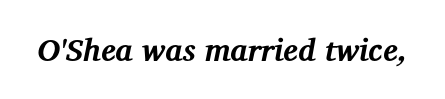
The image shows 31 px bold serif type, italic (leaning right); set normal letter spacing, not underlined; medium stroke contrast and a medium x-height.
